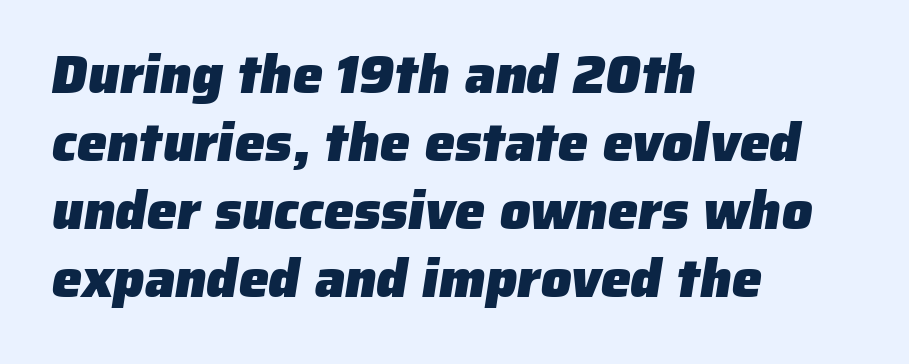
Rows of type keep a routine distance in the vertical direction. Here the designer chose a conventional face with non-uniform glyph widths. Beneath every word, the page is bare. Each glyph is drawn with heavy, bold strokes. Does extra space separate the letters? No, they use regular spacing. The designer went with a sans here, leaving each stem footless.
